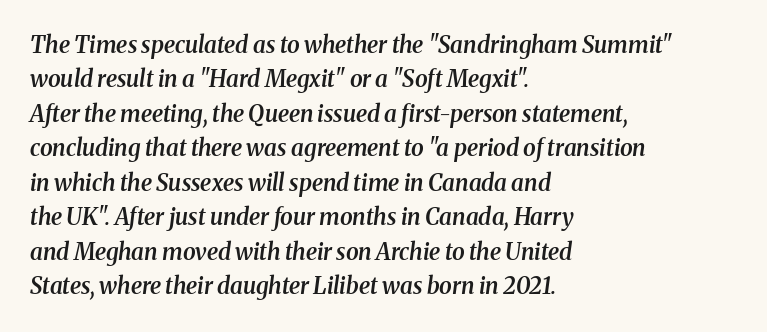
Q: Is the text bold? A: Semi-bold.
Q: Is the text italic (slanted)? A: Yes, it leans right by about 8 degrees.
Q: Is the text underlined? A: No.
Q: How is the paragraph aligned? A: Left-aligned.
Q: Is the spacing between letters normal or unusually wide? A: Normal.
Q: Is the spacing between lines tight, normal or loose? A: Normal.
